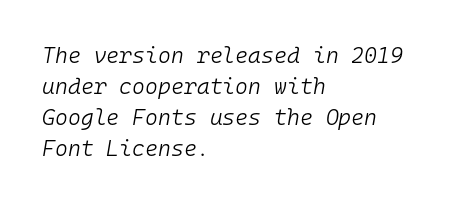
The image shows 22 px text type, italic (leaning right); set left-aligned, normal line spacing (1.41x), normal letter spacing, not underlined.
